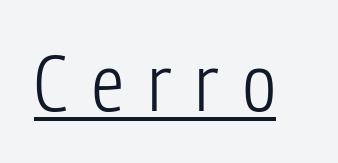
The image shows 79 px light, condensed sans-serif type, upright; set unusually wide letter spacing (+0.31 em), underlined; low stroke contrast and a medium x-height.
